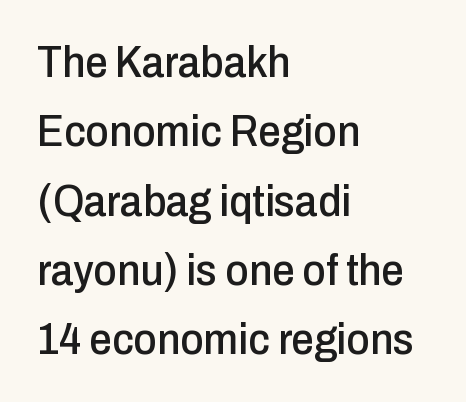
The setting favours the left margin, as ordinary paragraphs usually do. Is there any slant? The stems are plumb. The area under the type is left untouched. These lines sit exactly where default settings would place them.
